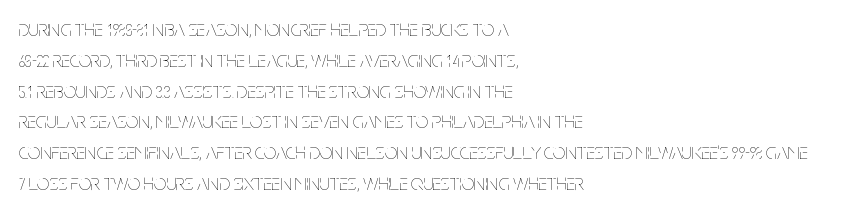
Summary of vertical rhythm: regular, with standard interline spacing. Short note: letters normally spaced. The font's upright variant was chosen for this text. Casual observation: everything's shoved over to the left.
